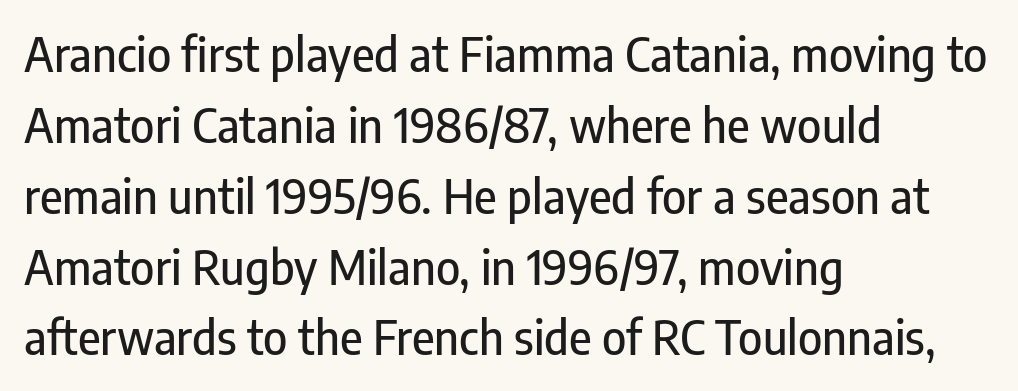
The image shows 46 px condensed sans-serif type, upright; set left-aligned, normal line spacing (1.54x), normal letter spacing, not underlined; low stroke contrast and a medium x-height.
